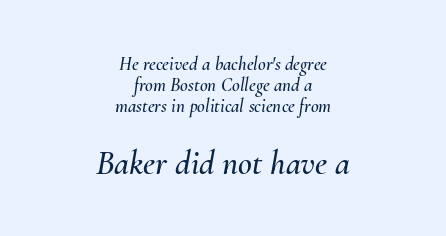
The image shows 34 px text type, italic (leaning right); set centered, tight line spacing (1.1x), normal letter spacing, not underlined; the second (bottom) block is 1.79x larger; medium stroke contrast and a small x-height.
